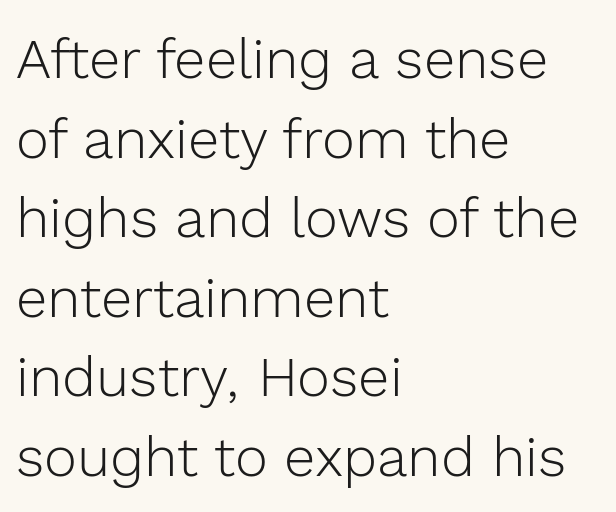
This rendering uses left alignment, leaving the right contour irregular. Descender tails drop into unmarked territory. Between one letter and the next there's only the usual sliver of space. The characters display no serif detailing; their extremities are plain. Leading matches the norm, producing a regular column.
